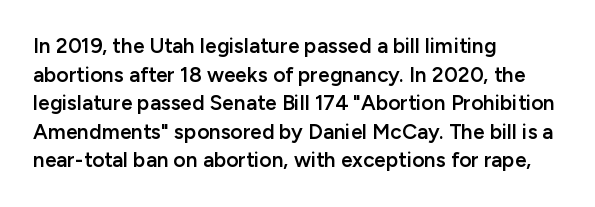
Q: Is the text bold? A: Semi-bold.
Q: Is the text italic (slanted)? A: No, it is upright.
Q: Is the text underlined? A: No.
Q: How is the paragraph aligned? A: Left-aligned.
Q: Is the spacing between letters normal or unusually wide? A: Normal.
Q: Is the spacing between lines tight, normal or loose? A: Normal.
